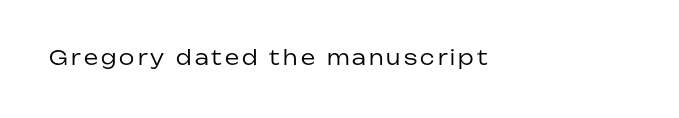
The type sits square on the baseline with zero lean. The strip under each line holds only bare page. Is the stroke heavy? The answer is a plain regular-or-lighter.
